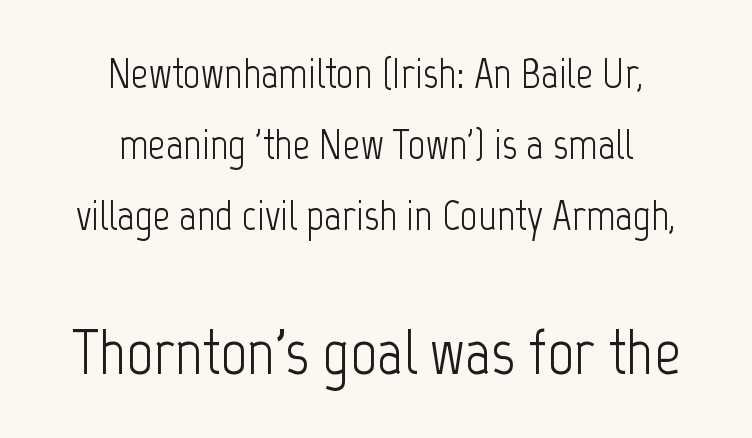
The image shows 65 px light, condensed sans-serif type, upright; set centered, normal line spacing (1.65x), normal letter spacing, not underlined; the second (bottom) block is 1.51x larger; low stroke contrast and a medium x-height.
